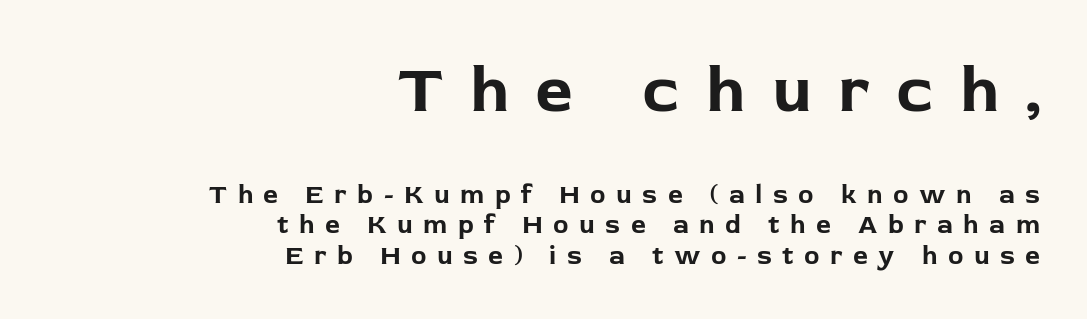
Q: Is the text bold? A: Yes.
Q: Is the text italic (slanted)? A: No, it is upright.
Q: Is the typeface a serif or a sans-serif typeface? A: Sans-serif.
Q: Is the text underlined? A: No.
Q: How is the paragraph aligned? A: Right-aligned.
Q: Is the spacing between letters normal or unusually wide? A: Unusually wide.
Q: Which block of text is set in a larger size, the first (top) or the second (bottom)? A: The first (top) one.
Q: Width (condensed, normal, or wide)? A: Normal.
Q: Stroke contrast? A: Low.
Q: x-height? A: Medium.
Q: Monospaced? A: No.
